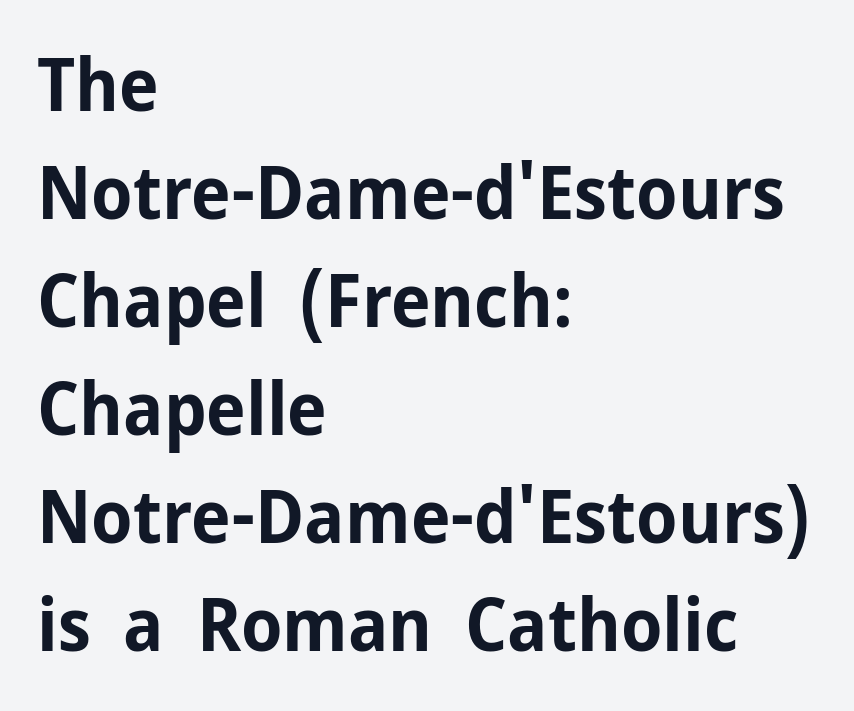
The image shows 73 px bold sans-serif type, upright; set left-aligned, normal line spacing (1.48x), normal letter spacing, not underlined; low stroke contrast and a medium x-height.
